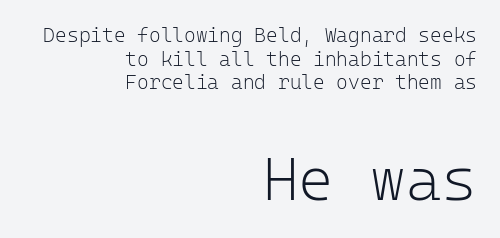
Q: Is the text bold? A: No.
Q: Is the text italic (slanted)? A: No, it is upright.
Q: Is the typeface a serif or a sans-serif typeface? A: Sans-serif.
Q: Is the text underlined? A: No.
Q: How is the paragraph aligned? A: Right-aligned.
Q: Is the spacing between letters normal or unusually wide? A: Normal.
Q: Which block of text is set in a larger size, the first (top) or the second (bottom)? A: The second (bottom) one.
Q: Width (condensed, normal, or wide)? A: Normal.
Q: Stroke contrast? A: Low.
Q: x-height? A: Medium.
Q: Monospaced? A: Yes.
